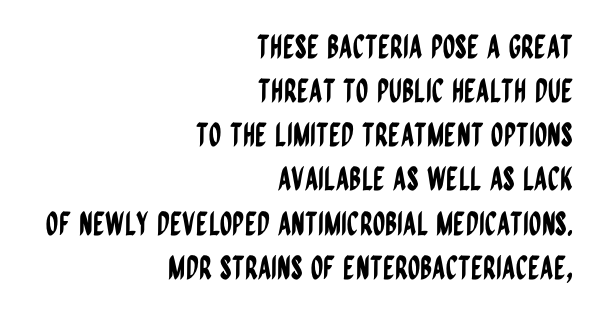
The image shows 32 px condensed sans-serif type, upright; set right-aligned, normal line spacing (1.38x), normal letter spacing, not underlined; low stroke contrast and a large x-height.
